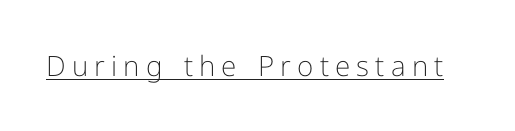
Characters follow at a spacing far wider than the type designer built in. Like a heading marked for emphasis, these lines bear an underscore. Proportional: the letters do not fall into vertical columns. The letters look calm and open, with moderate or lighter stems. The glyphs in this specimen are sans serif. Do the letters lean? They stand straight.
